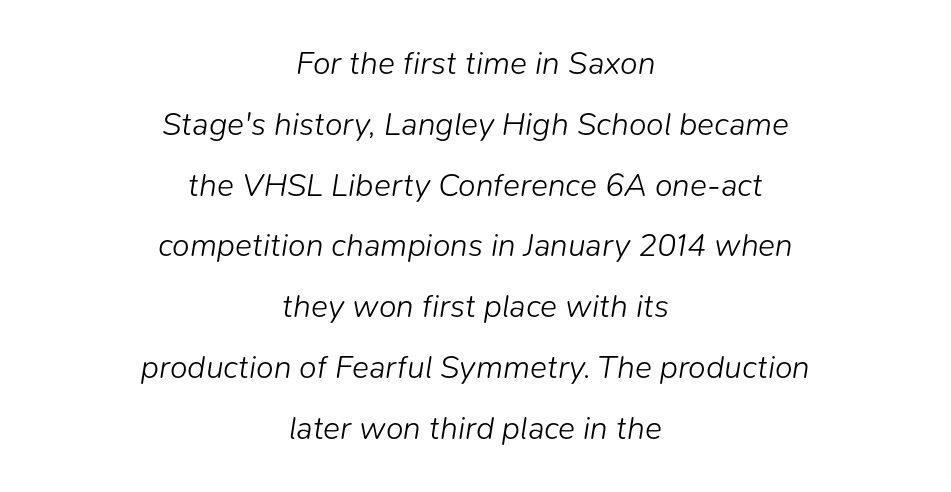
{"italic": "yes", "lean": "right", "slant_degrees": 9, "bold": "no", "weight": "light", "width": "normal", "stroke_contrast": "low", "x_height": "medium", "monospaced": "no", "underline": "no", "align": "center", "line_spacing": "loose", "line_spacing_ratio": 1.9, "letter_spacing": "normal", "letter_spacing_em": 0.0, "glyph_px": 32}
